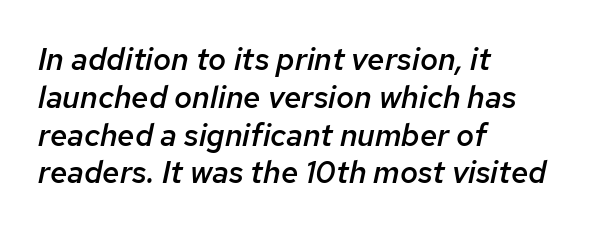
{"italic": "yes", "lean": "right", "slant_degrees": 12, "bold": "semi", "weight": "semibold", "width": "normal", "stroke_contrast": "low", "x_height": "medium", "monospaced": "no", "underline": "no", "align": "left", "line_spacing_ratio": 1.22, "letter_spacing": "normal", "letter_spacing_em": 0.0, "glyph_px": 31}
